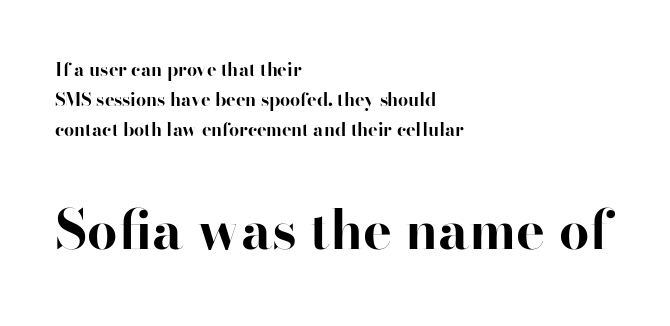
{"serif": "yes", "italic": "no", "bold": "yes", "weight": "bold", "width": "normal", "stroke_contrast": "high", "x_height": "small", "monospaced": "no", "underline": "no", "align": "left", "line_spacing": "normal", "line_spacing_ratio": 1.66, "letter_spacing": "normal", "letter_spacing_em": 0.0, "larger_block": "second", "size_ratio": 3.0, "glyph_px": 54}
